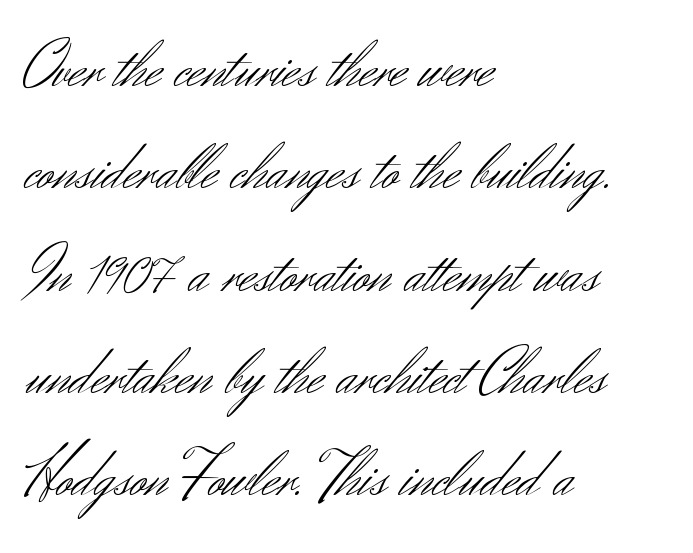
The image shows 66 px light sans-serif type; set left-aligned, normal line spacing (1.55x), normal letter spacing, not underlined; medium stroke contrast and a small x-height.
